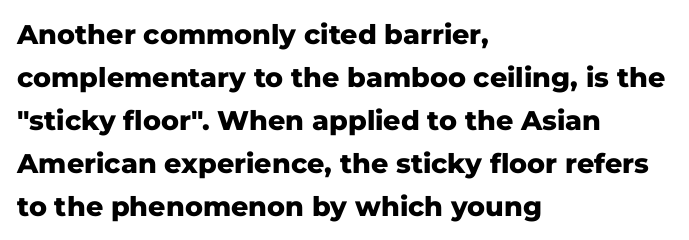
The image shows 27 px bold type, upright; set left-aligned, normal line spacing (1.59x), normal letter spacing, not underlined.
